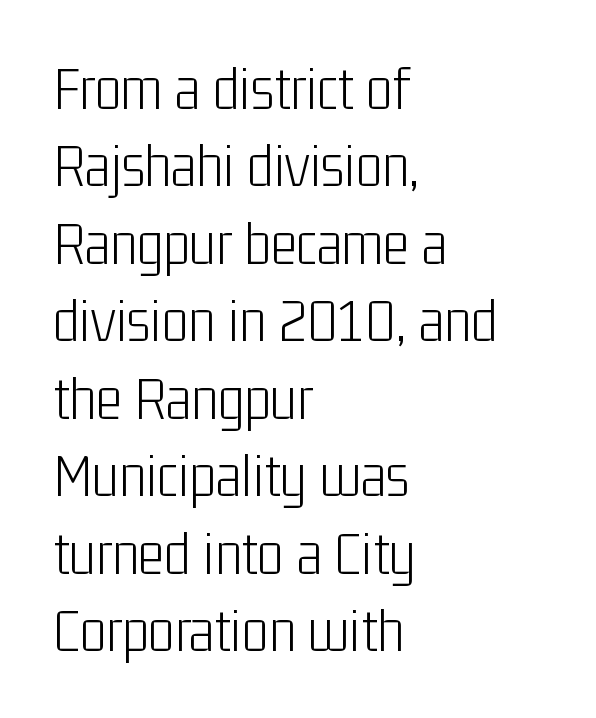
These lines are rendered in a variable-pitch font. Designer's note — italics off, roman on. The rendering anchors every line to the left-hand side. Clear beneath every line of the passage. The letters look calm and open, with moderate or lighter stems.
